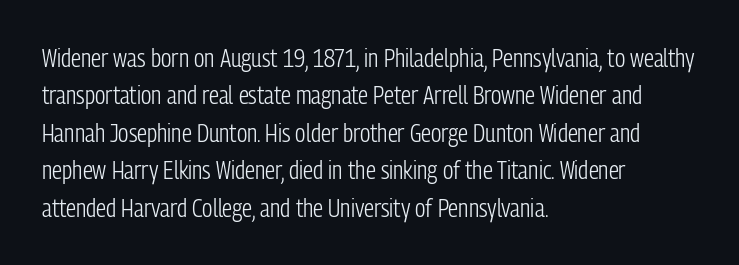
The image shows 25 px text type, upright; set left-aligned, normal line spacing (1.5x), normal letter spacing, not underlined.
